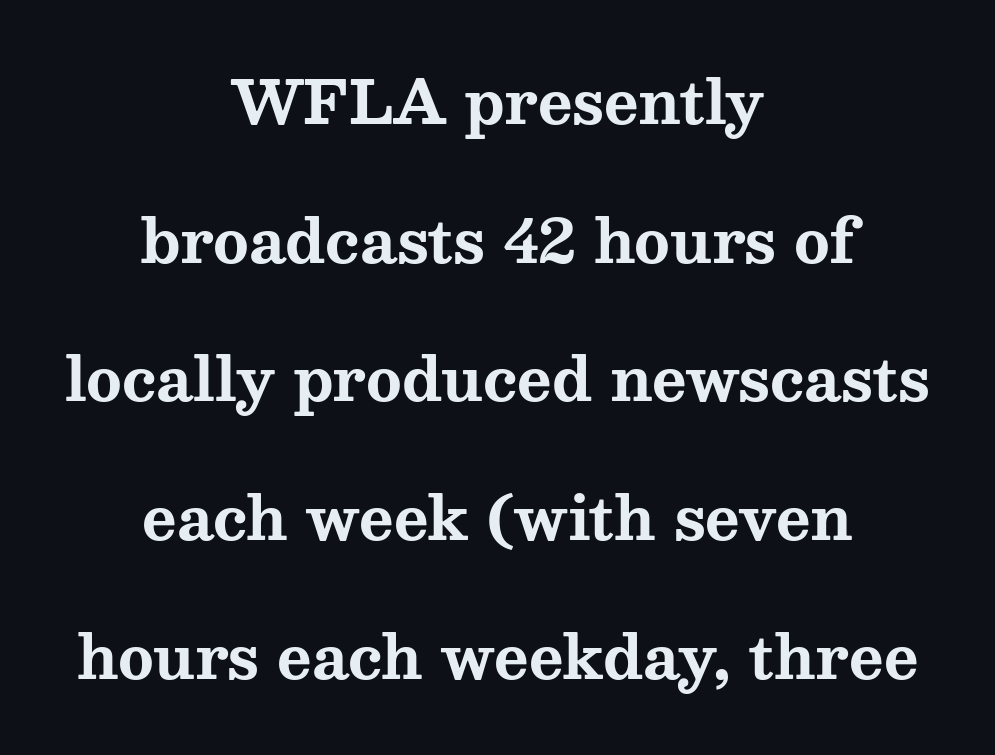
{"serif": "yes", "italic": "no", "bold": "yes", "weight": "bold", "width": "wide", "stroke_contrast": "medium", "x_height": "medium", "monospaced": "no", "underline": "no", "align": "center", "line_spacing": "loose", "line_spacing_ratio": 2.35, "letter_spacing": "normal", "letter_spacing_em": 0.0, "glyph_px": 59}
